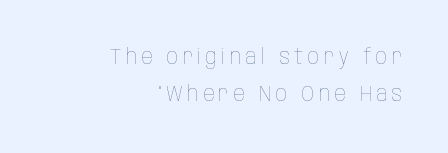
Compared with typical paragraphs, the rows here are spaced about the same. The passage shown is not underscored anywhere. The face looks like a standard text weight, possibly lighter. Students, note that the glyphs here are deliberately spaced far apart.
